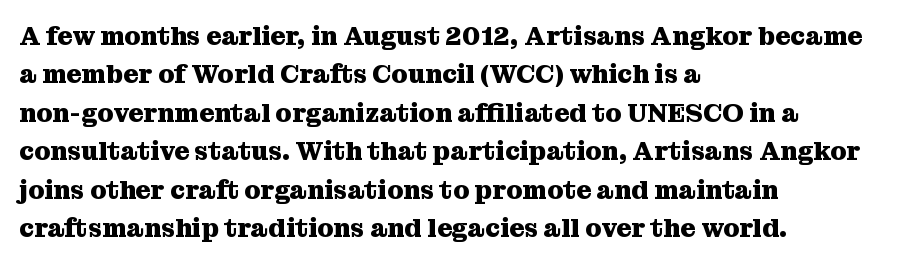
The image shows 26 px bold type, upright; set left-aligned, normal line spacing (1.48x), normal letter spacing, not underlined.
